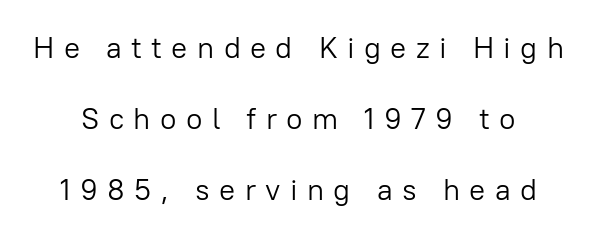
Q: Is the text bold? A: No.
Q: Is the text italic (slanted)? A: No, it is upright.
Q: Is the typeface a serif or a sans-serif typeface? A: Sans-serif.
Q: Is the text underlined? A: No.
Q: Is the spacing between letters normal or unusually wide? A: Unusually wide.
Q: Is the spacing between lines tight, normal or loose? A: Loose.
Q: Width (condensed, normal, or wide)? A: Normal.
Q: Stroke contrast? A: Low.
Q: x-height? A: Medium.
Q: Monospaced? A: No.
